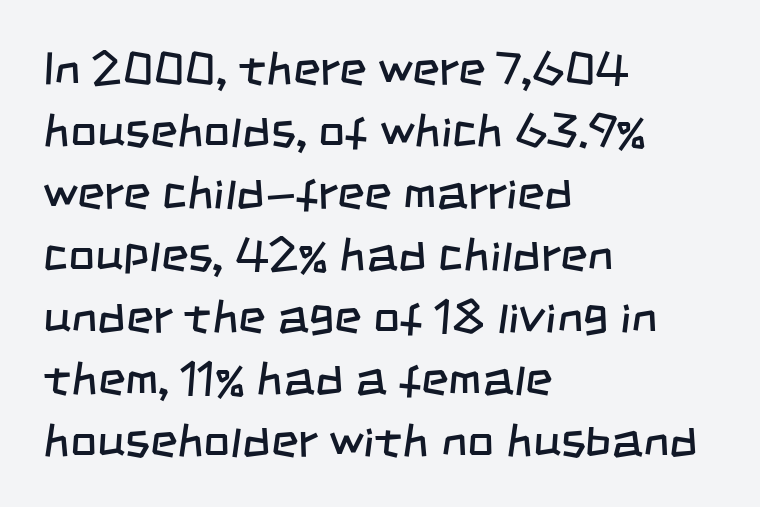
The image shows 47 px regular-weight, condensed sans-serif type; set left-aligned, normal line spacing (1.32x), normal letter spacing, not underlined; low stroke contrast and a large x-height.
